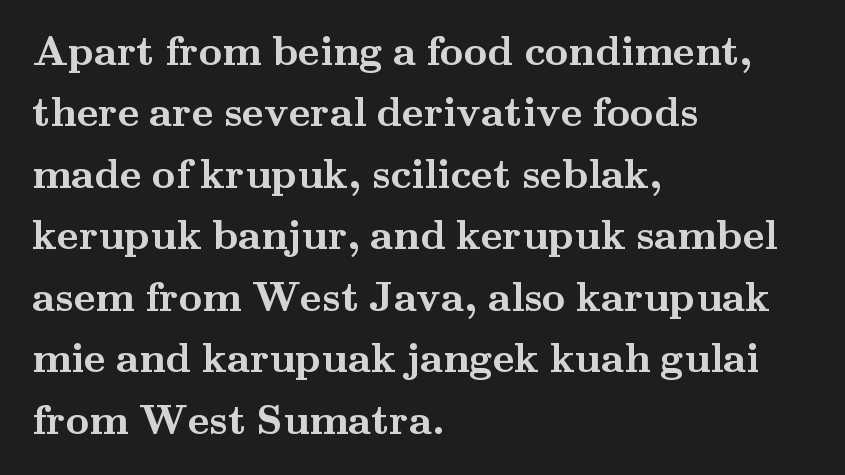
Q: Is the text bold? A: Yes.
Q: Is the text italic (slanted)? A: No, it is upright.
Q: Is the typeface a serif or a sans-serif typeface? A: Serif.
Q: Is the text underlined? A: No.
Q: How is the paragraph aligned? A: Left-aligned.
Q: Is the spacing between letters normal or unusually wide? A: Normal.
Q: Is the spacing between lines tight, normal or loose? A: Normal.
Q: Width (condensed, normal, or wide)? A: Wide.
Q: Stroke contrast? A: Medium.
Q: x-height? A: Small.
Q: Monospaced? A: No.
